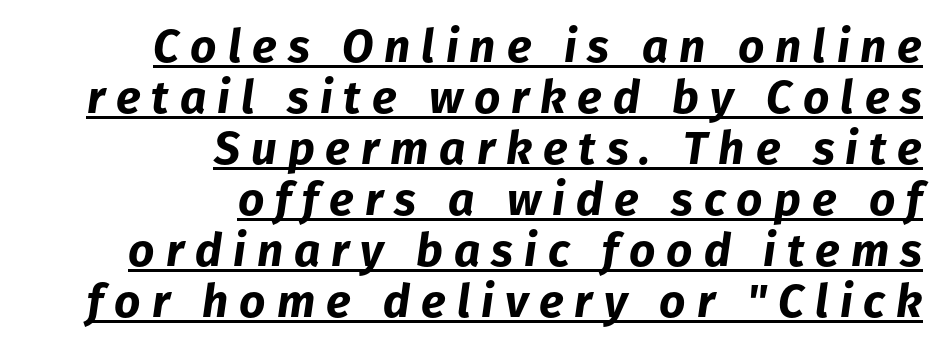
{"italic": "yes", "lean": "right", "slant_degrees": 8, "bold": "yes", "weight": "bold", "width": "normal", "stroke_contrast": "low", "x_height": "medium", "monospaced": "no", "underline": "yes", "align": "right", "line_spacing": "tight", "line_spacing_ratio": 1.11, "letter_spacing": "wide", "letter_spacing_em": 0.24, "glyph_px": 46}
